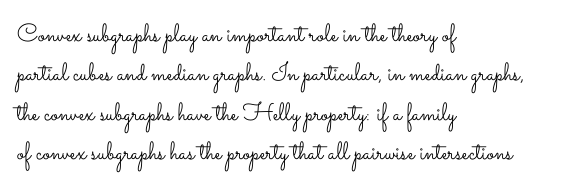
{"bold": "no", "underline": "no", "align": "left", "line_spacing": "normal", "line_spacing_ratio": 1.58, "letter_spacing": "normal", "letter_spacing_em": 0.0, "glyph_px": 25}
